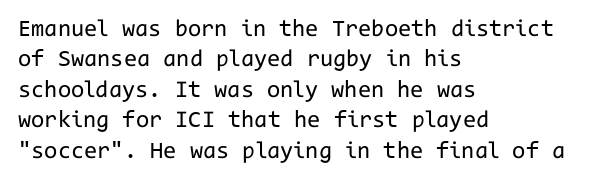
The type sits square on the baseline with zero lean. Only glyphs here, with clear space below each row. This sample is left-justified, so line endings fall wherever the words run out. Nothing unusual about the tracking: characters are spaced as the font intends. No extra ink here — the face is not bold.
